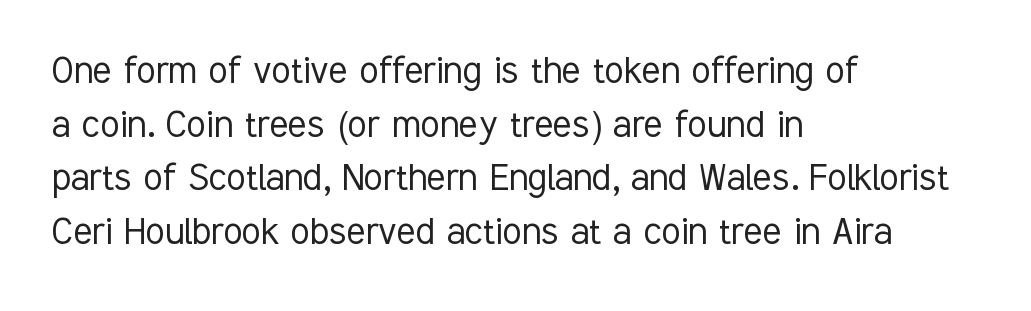
{"serif": "no", "italic": "no", "bold": "no", "weight": "light", "width": "condensed", "stroke_contrast": "low", "x_height": "medium", "monospaced": "no", "underline": "no", "align": "left", "line_spacing_ratio": 1.22, "letter_spacing": "normal", "letter_spacing_em": 0.0, "glyph_px": 44}
